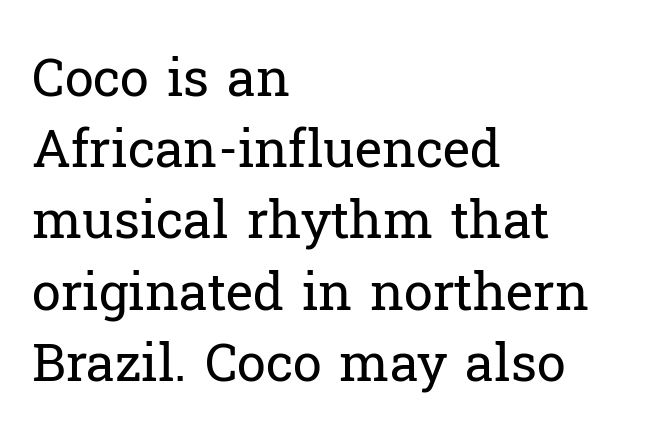
Between one letter and the next there's only the usual sliver of space. The letters advance in unequal steps, a hallmark of proportional type. To sum up the face: it has serifs. The rows are spaced the way most documents space them.
